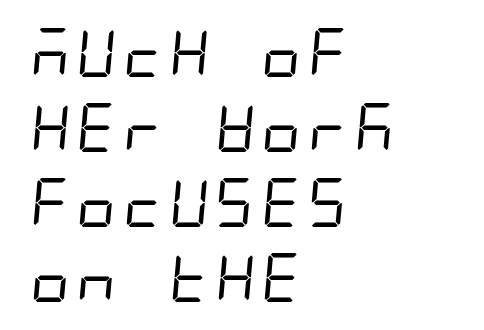
To sum up the face: it is a sans, with no serifs. Regular leading. Compared with a centered layout, this one pins lines to the left instead. The glyphs are unaccompanied by any horizontal stroke below them.
